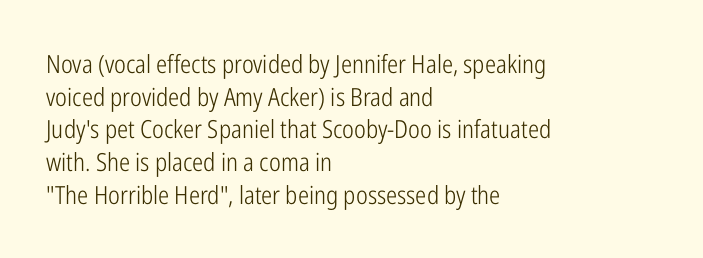
{"italic": "no", "bold": "no", "underline": "no", "align": "left", "line_spacing": "normal", "line_spacing_ratio": 1.31, "letter_spacing": "normal", "letter_spacing_em": 0.0, "glyph_px": 25}
